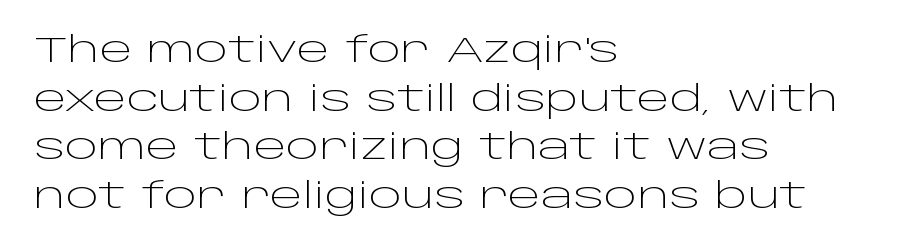
Q: Is the text bold? A: No.
Q: Is the text italic (slanted)? A: No, it is upright.
Q: Is the typeface a serif or a sans-serif typeface? A: Sans-serif.
Q: Is the text underlined? A: No.
Q: How is the paragraph aligned? A: Left-aligned.
Q: Is the spacing between letters normal or unusually wide? A: Normal.
Q: Is the spacing between lines tight, normal or loose? A: Normal.
Q: Width (condensed, normal, or wide)? A: Wide.
Q: Stroke contrast? A: Low.
Q: x-height? A: Large.
Q: Monospaced? A: No.
